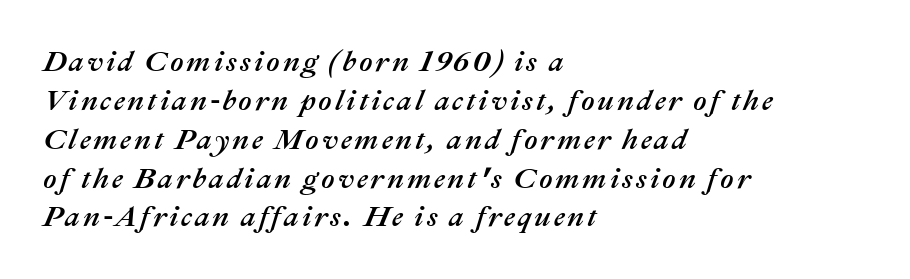
Honestly, there is no underline to notice here at all. The rendering uses natural spacing where letterforms have individual widths. Interline gaps are of average width in this sample. Looking at the ascenders, they clearly lean.
